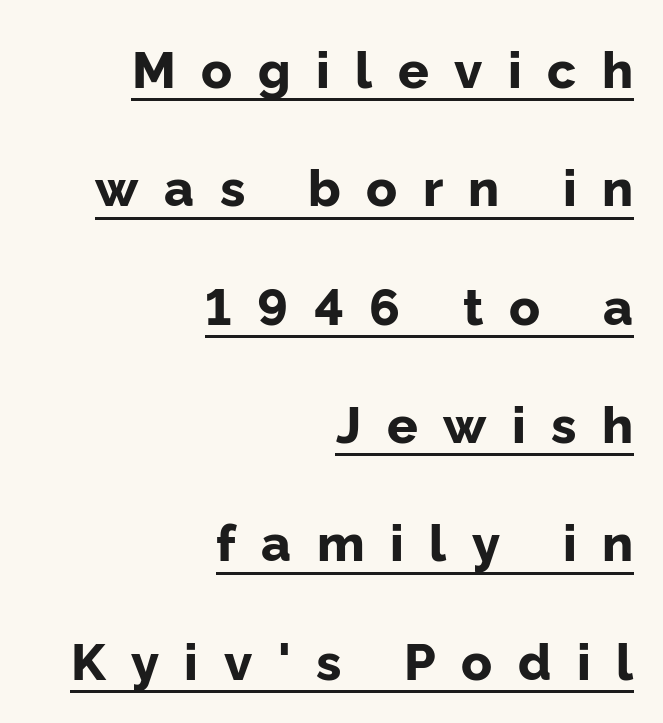
Q: Is the text bold? A: Yes.
Q: Is the text italic (slanted)? A: No, it is upright.
Q: Is the typeface a serif or a sans-serif typeface? A: Sans-serif.
Q: Is the text underlined? A: Yes.
Q: How is the paragraph aligned? A: Right-aligned.
Q: Is the spacing between letters normal or unusually wide? A: Unusually wide.
Q: Is the spacing between lines tight, normal or loose? A: Loose.
Q: Width (condensed, normal, or wide)? A: Normal.
Q: Stroke contrast? A: Low.
Q: x-height? A: Medium.
Q: Monospaced? A: No.
